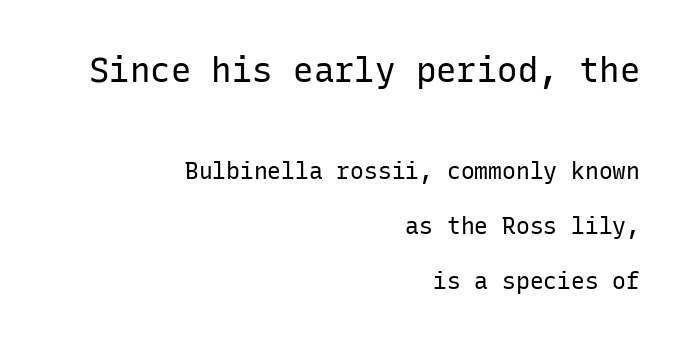
{"serif": "no", "italic": "no", "bold": "no", "weight": "regular", "width": "normal", "stroke_contrast": "low", "x_height": "medium", "monospaced": "yes", "underline": "no", "align": "right", "line_spacing": "loose", "line_spacing_ratio": 2.38, "letter_spacing": "normal", "letter_spacing_em": 0.0, "larger_block": "first", "size_ratio": 1.48, "glyph_px": 34}
